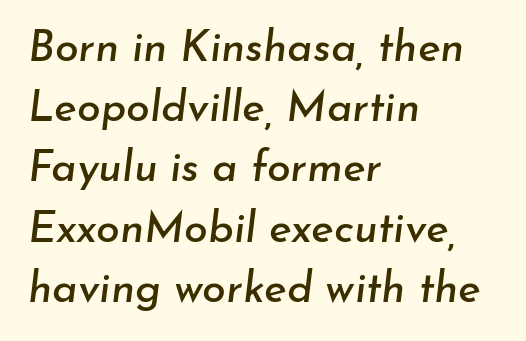
The specimen reads as italic at a glance. Honestly, the letter spacing is just normal — you wouldn't notice it. A typesetter would call this leading conventional body-copy spacing. Think of a printed novel: that variable character pitch is what you see here. Typeset ragged right — the left edge is the straight one.
